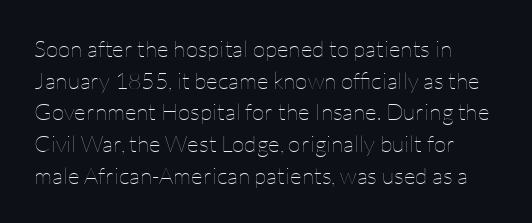
{"italic": "no", "bold": "no", "underline": "no", "line_spacing": "normal", "line_spacing_ratio": 1.38, "letter_spacing": "normal", "letter_spacing_em": 0.0, "glyph_px": 23}
